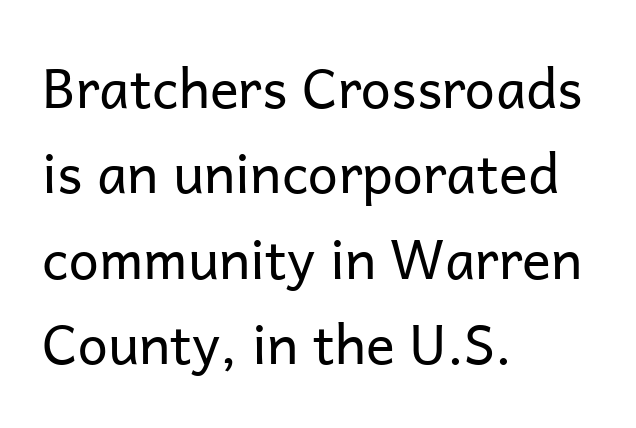
The image shows 54 px regular-weight sans-serif type, upright; set left-aligned, normal line spacing (1.58x), normal letter spacing, not underlined; low stroke contrast and a medium x-height.
